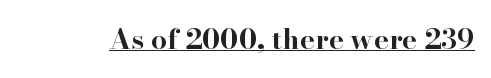
{"serif": "yes", "italic": "no", "bold": "yes", "weight": "bold", "width": "wide", "stroke_contrast": "high", "x_height": "small", "monospaced": "no", "underline": "yes", "letter_spacing": "normal", "letter_spacing_em": 0.0, "glyph_px": 28}
